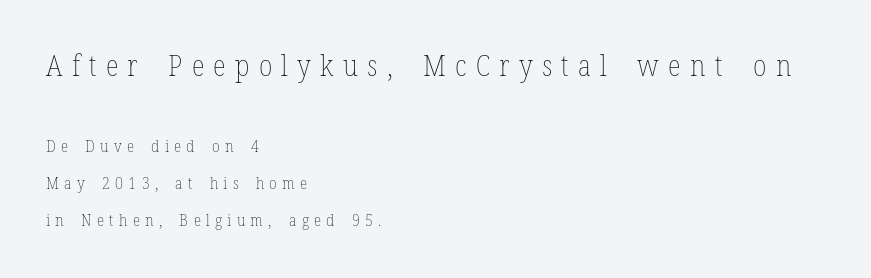
{"italic": "no", "bold": "no", "weight": "thin", "width": "condensed", "stroke_contrast": "low", "x_height": "medium", "monospaced": "no", "underline": "no", "align": "left", "line_spacing": "loose", "line_spacing_ratio": 2.17, "letter_spacing": "wide", "letter_spacing_em": 0.31, "larger_block": "first", "size_ratio": 1.76, "glyph_px": 30}
